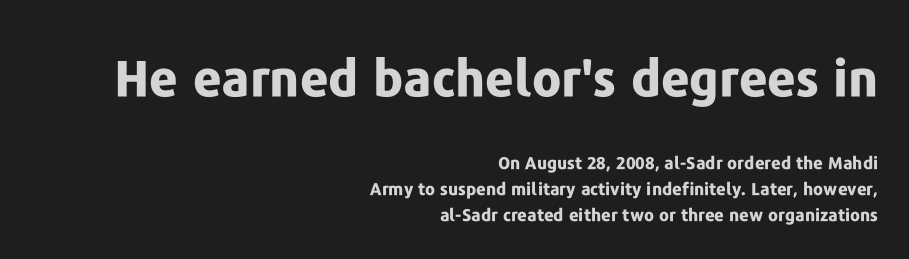
The image shows 50 px bold sans-serif type, upright; set right-aligned, normal line spacing (1.52x), normal letter spacing, not underlined; the first (top) block is 2.94x larger; low stroke contrast and a medium x-height.
